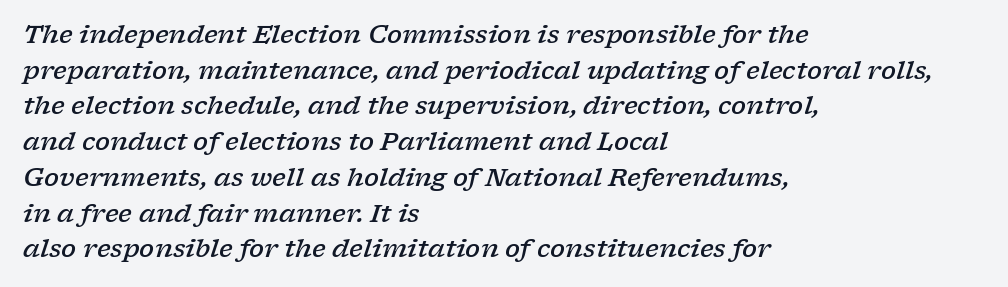
The line-height multiplier appears to be the usual default. Just letters on the line, the space beneath them empty. Strokes here are thickened, but only to semibold level. If you drew a line through each stem, it would be angled. How are the letters spaced? Ordinarily, with no added tracking.
